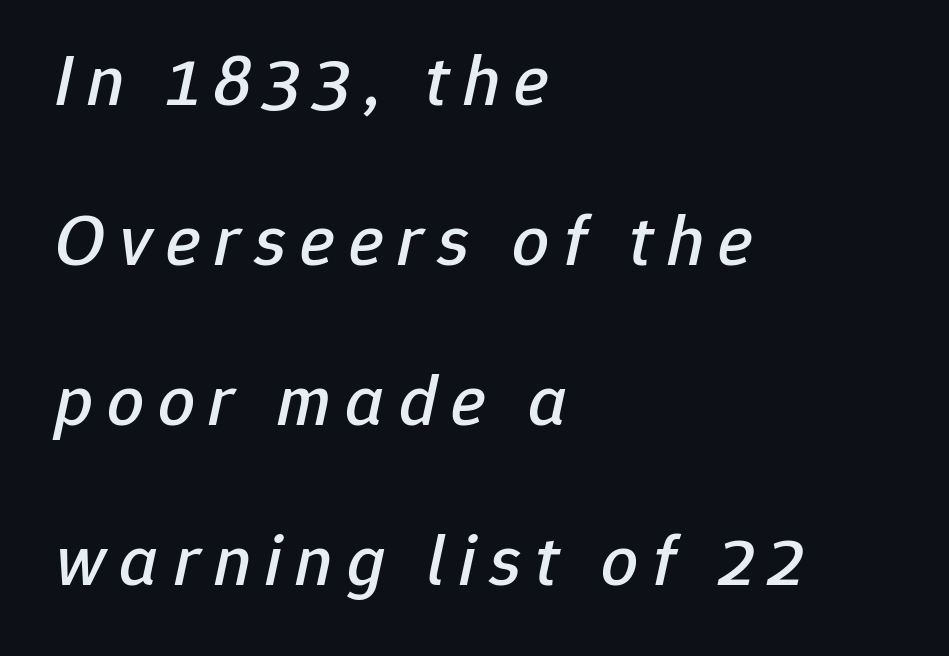
{"italic": "yes", "lean": "right", "slant_degrees": 12, "width": "normal", "stroke_contrast": "low", "x_height": "medium", "monospaced": "no", "underline": "no", "align": "left", "line_spacing": "loose", "line_spacing_ratio": 2.19, "glyph_px": 73}
